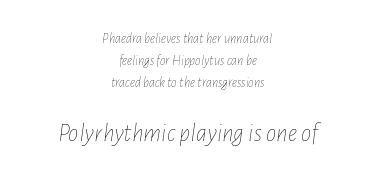
A typesetter would mark this as italic. Only glyphs here, with clear space below each row. The second block has been scaled up relative to the first. These lines keep a tight, regular rhythm from letter to letter. This rendering uses center alignment, leaving both contours irregular but symmetric.
